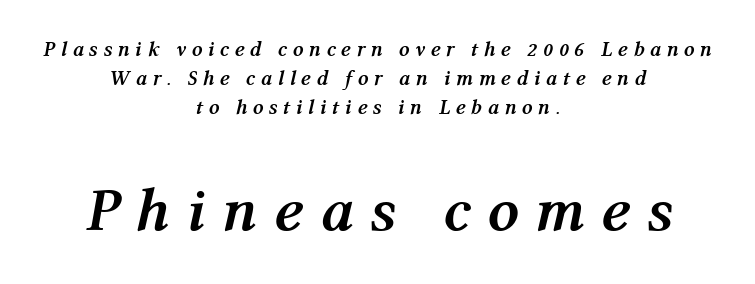
Typographic density is high because the face is bold. Quick note: interline space is typical. Someone cranked the tracking dial way up on this one. These lines are rendered in a variable-pitch font.
